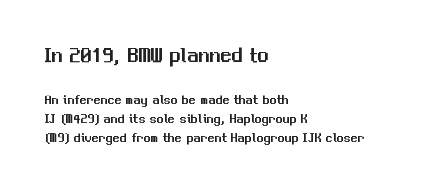
{"italic": "no", "underline": "no", "align": "left", "line_spacing": "normal", "line_spacing_ratio": 1.36, "letter_spacing": "normal", "letter_spacing_em": 0.0, "larger_block": "first", "size_ratio": 1.57, "glyph_px": 22}
